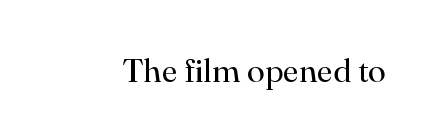
{"serif": "yes", "italic": "no", "bold": "no", "weight": "regular", "width": "normal", "stroke_contrast": "high", "x_height": "small", "monospaced": "no", "underline": "no", "letter_spacing": "normal", "letter_spacing_em": 0.0, "glyph_px": 33}
